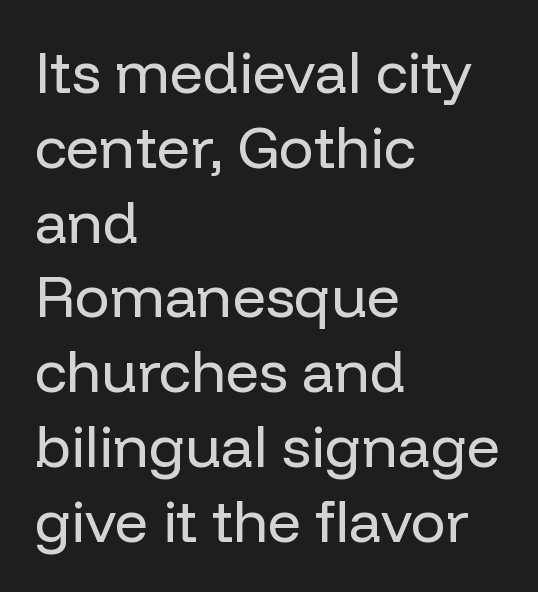
Q: Is the text bold? A: No.
Q: Is the text italic (slanted)? A: No, it is upright.
Q: Is the typeface a serif or a sans-serif typeface? A: Sans-serif.
Q: Is the text underlined? A: No.
Q: How is the paragraph aligned? A: Left-aligned.
Q: Is the spacing between letters normal or unusually wide? A: Normal.
Q: Is the spacing between lines tight, normal or loose? A: Normal.
Q: Width (condensed, normal, or wide)? A: Normal.
Q: Stroke contrast? A: Low.
Q: x-height? A: Medium.
Q: Monospaced? A: No.
